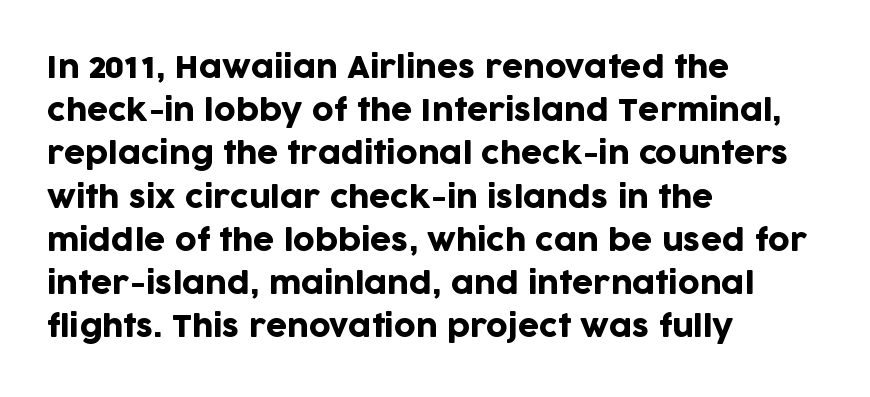
Q: Is the text italic (slanted)? A: No, it is upright.
Q: Is the typeface a serif or a sans-serif typeface? A: Sans-serif.
Q: Is the text underlined? A: No.
Q: How is the paragraph aligned? A: Left-aligned.
Q: Is the spacing between letters normal or unusually wide? A: Normal.
Q: Is the spacing between lines tight, normal or loose? A: Normal.
Q: Width (condensed, normal, or wide)? A: Normal.
Q: Stroke contrast? A: Low.
Q: x-height? A: Large.
Q: Monospaced? A: No.
